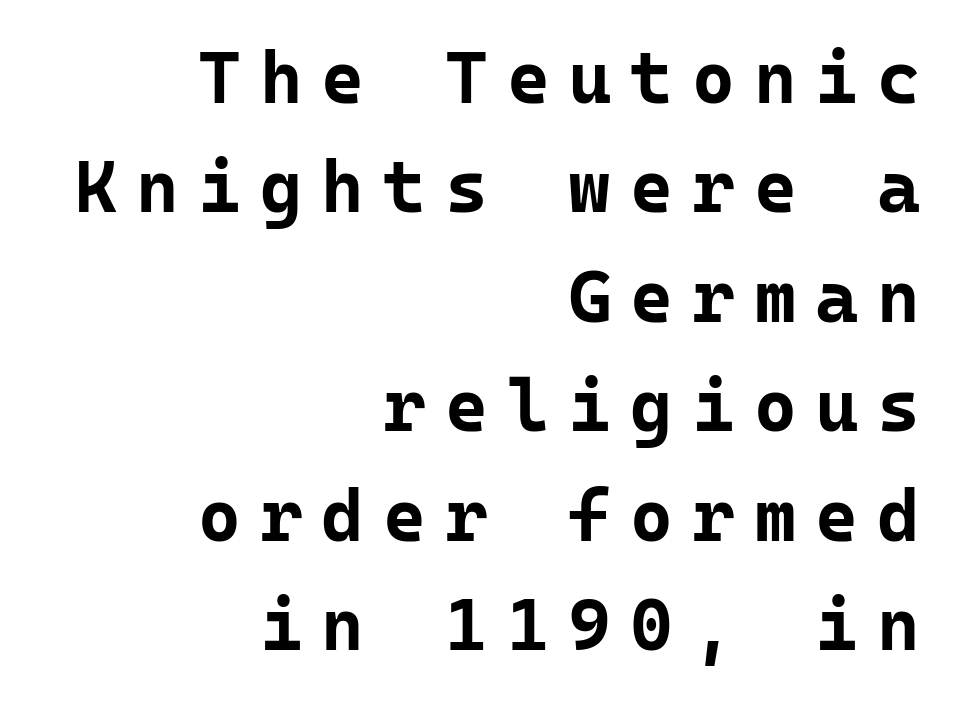
A typesetter would call this monospace, since all characters share one set width. The glyphs in this specimen are sans serif. The line-height multiplier appears to be the usual default. Quick note: not italic, upright. Visually the block forms a straight wall on the right and a jagged coastline on the left.
